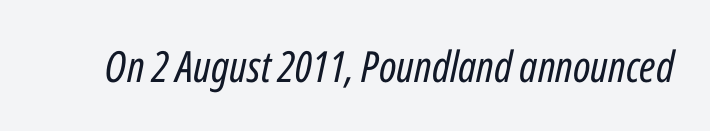
The image shows 43 px regular-weight, condensed type, italic (leaning right); set normal letter spacing, not underlined; low stroke contrast and a medium x-height.
